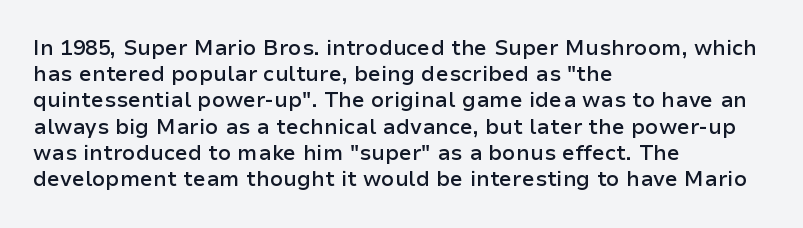
Q: Is the text bold? A: Semi-bold.
Q: Is the text italic (slanted)? A: No, it is upright.
Q: Is the text underlined? A: No.
Q: How is the paragraph aligned? A: Left-aligned.
Q: Is the spacing between letters normal or unusually wide? A: Normal.
Q: Is the spacing between lines tight, normal or loose? A: Normal.
